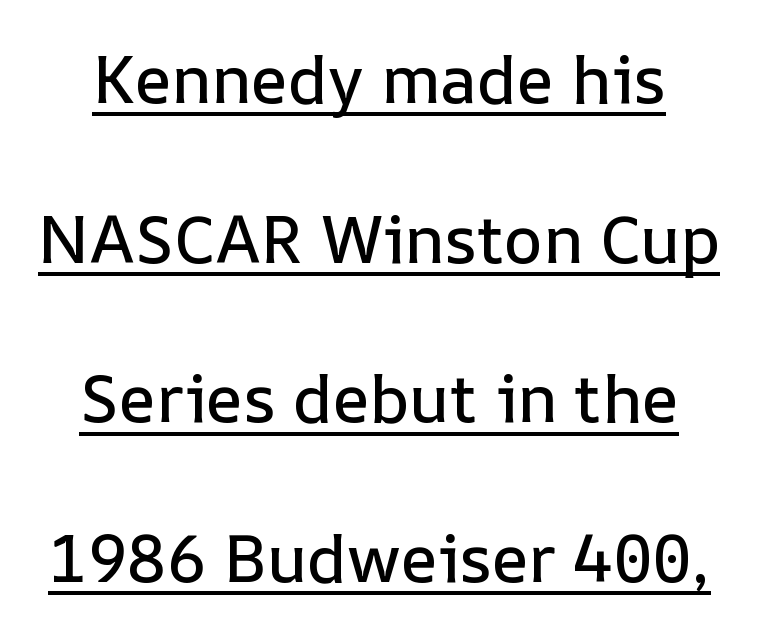
{"italic": "no", "width": "normal", "stroke_contrast": "low", "x_height": "medium", "monospaced": "no", "underline": "yes", "line_spacing": "loose", "line_spacing_ratio": 2.42, "letter_spacing": "normal", "letter_spacing_em": 0.0, "glyph_px": 66}
